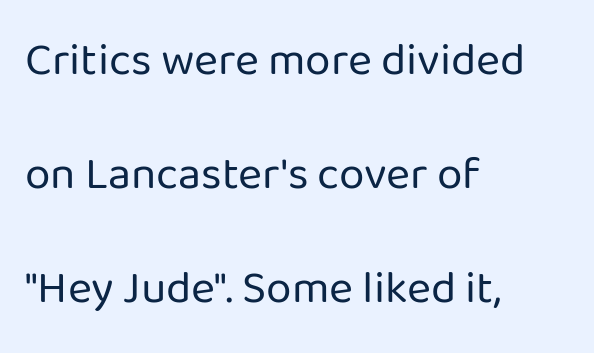
The image shows 46 px regular-weight sans-serif type, upright; set left-aligned, loose line spacing (2.48x), normal letter spacing, not underlined; low stroke contrast and a medium x-height.
